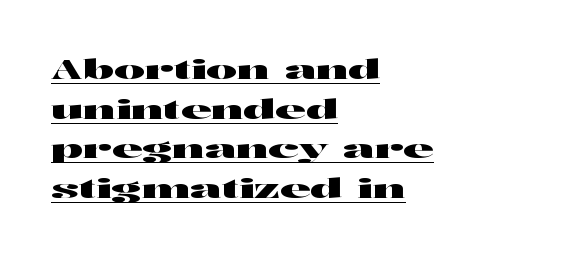
Q: Is the text italic (slanted)? A: No, it is upright.
Q: Is the text underlined? A: Yes.
Q: How is the paragraph aligned? A: Left-aligned.
Q: Is the spacing between letters normal or unusually wide? A: Normal.
Q: Is the spacing between lines tight, normal or loose? A: Normal.
